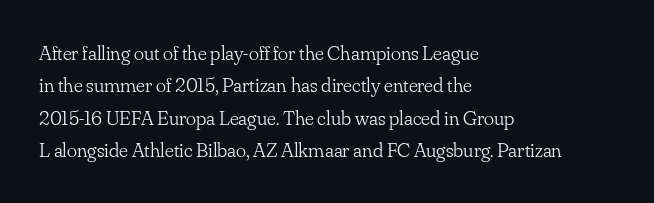
{"italic": "no", "bold": "no", "underline": "no", "align": "left", "line_spacing": "normal", "line_spacing_ratio": 1.54, "letter_spacing": "normal", "letter_spacing_em": 0.0, "glyph_px": 21}
